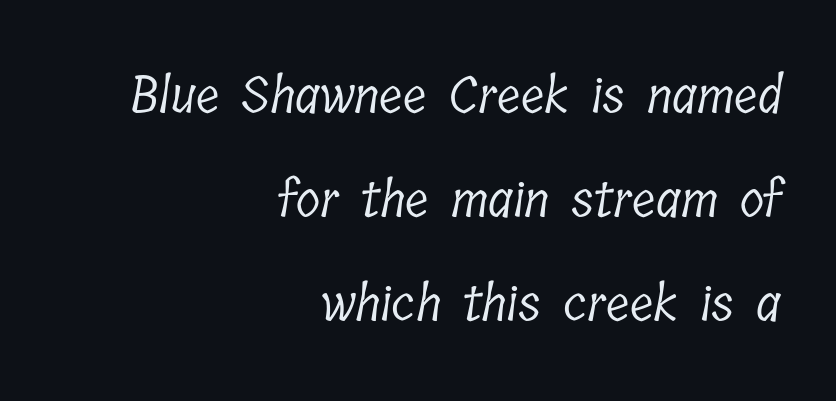
{"serif": "yes", "bold": "no", "weight": "light", "width": "condensed", "stroke_contrast": "low", "x_height": "medium", "monospaced": "no", "underline": "no", "align": "right", "line_spacing": "loose", "line_spacing_ratio": 2.08, "letter_spacing": "normal", "letter_spacing_em": 0.0, "glyph_px": 50}
